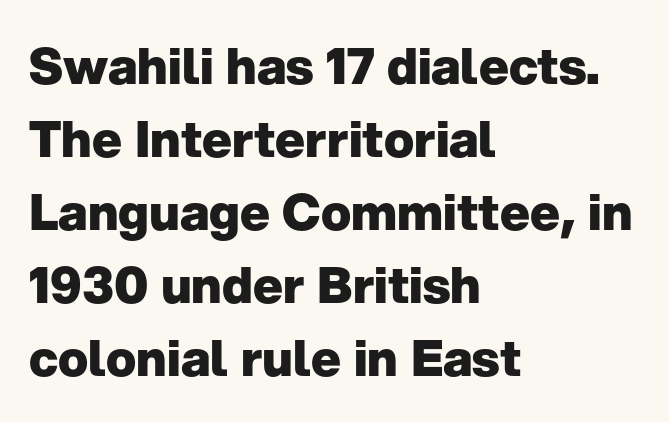
Q: Is the text bold? A: Yes.
Q: Is the text italic (slanted)? A: No, it is upright.
Q: Is the typeface a serif or a sans-serif typeface? A: Sans-serif.
Q: Is the text underlined? A: No.
Q: How is the paragraph aligned? A: Left-aligned.
Q: Is the spacing between letters normal or unusually wide? A: Normal.
Q: Is the spacing between lines tight, normal or loose? A: Normal.
Q: Width (condensed, normal, or wide)? A: Normal.
Q: Stroke contrast? A: Low.
Q: x-height? A: Medium.
Q: Monospaced? A: No.
